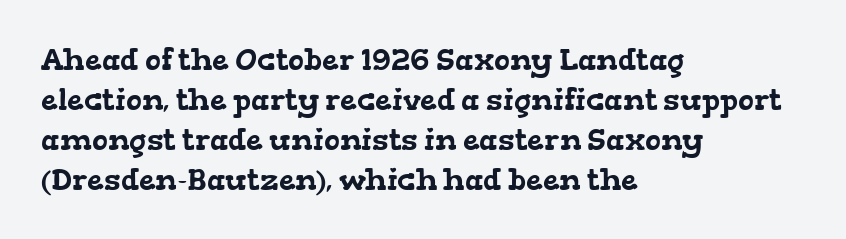
Q: Is the typeface a serif or a sans-serif typeface? A: Serif.
Q: Is the text underlined? A: No.
Q: How is the paragraph aligned? A: Left-aligned.
Q: Is the spacing between letters normal or unusually wide? A: Normal.
Q: Is the spacing between lines tight, normal or loose? A: Normal.
Q: Width (condensed, normal, or wide)? A: Wide.
Q: Stroke contrast? A: Low.
Q: x-height? A: Medium.
Q: Monospaced? A: No.
